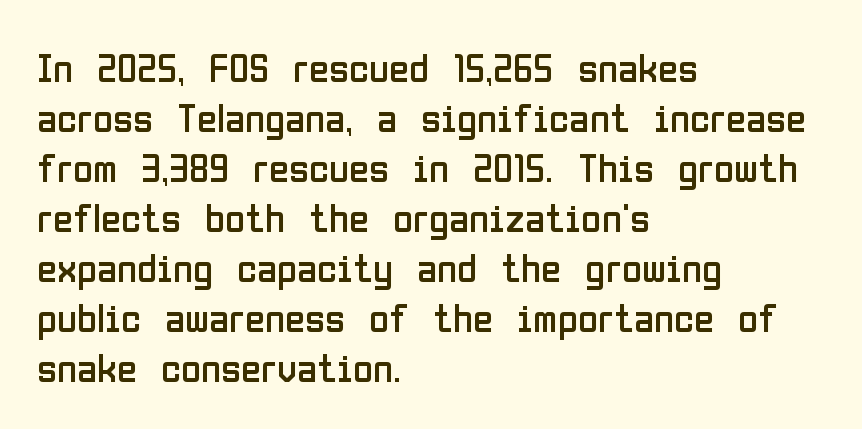
Tracking here is standard; glyphs follow each other at the usual distance. Honestly, there is no underline to notice here at all. These lines are rendered in a variable-pitch font. The lines are quadded left. This sample uses a sans-serif face. This is roman type, the default non-slanted kind.
